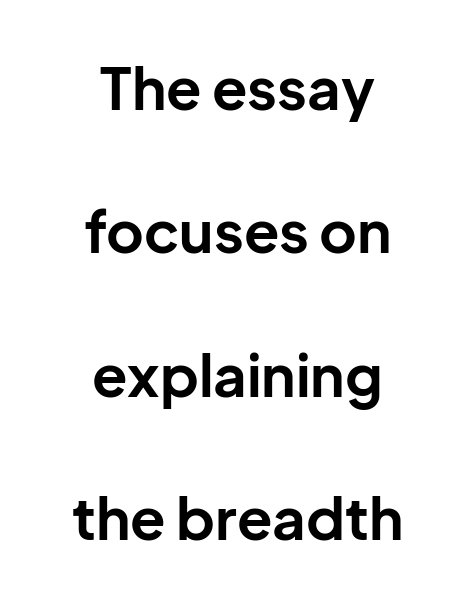
Q: Is the text bold? A: Yes.
Q: Is the text italic (slanted)? A: No, it is upright.
Q: Is the typeface a serif or a sans-serif typeface? A: Sans-serif.
Q: Is the text underlined? A: No.
Q: How is the paragraph aligned? A: Centered.
Q: Is the spacing between letters normal or unusually wide? A: Normal.
Q: Is the spacing between lines tight, normal or loose? A: Loose.
Q: Width (condensed, normal, or wide)? A: Normal.
Q: Stroke contrast? A: Low.
Q: x-height? A: Medium.
Q: Monospaced? A: No.
